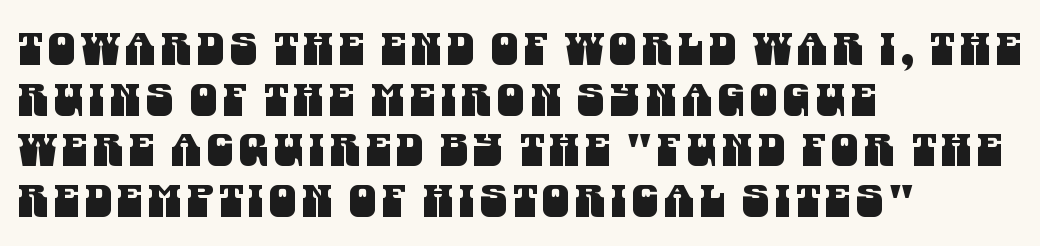
{"serif": "no", "width": "condensed", "stroke_contrast": "medium", "x_height": "large", "monospaced": "no", "underline": "no", "align": "left", "line_spacing": "tight", "line_spacing_ratio": 1.15, "glyph_px": 44}
